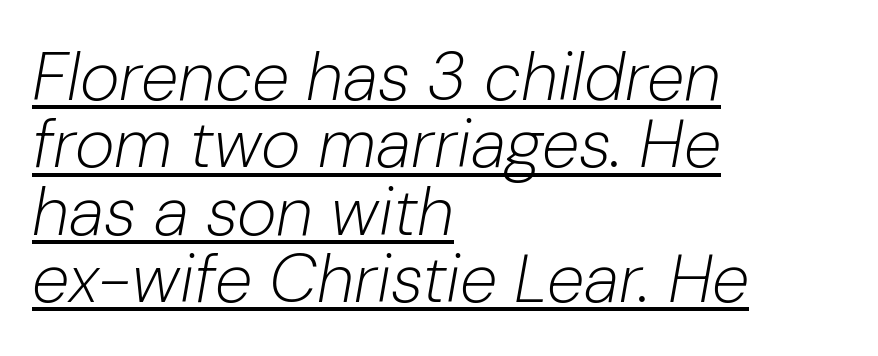
{"italic": "yes", "lean": "right", "slant_degrees": 10, "bold": "no", "weight": "light", "width": "normal", "stroke_contrast": "low", "x_height": "medium", "monospaced": "no", "underline": "yes", "align": "left", "line_spacing": "tight", "line_spacing_ratio": 0.99, "letter_spacing": "normal", "letter_spacing_em": 0.0, "glyph_px": 68}
